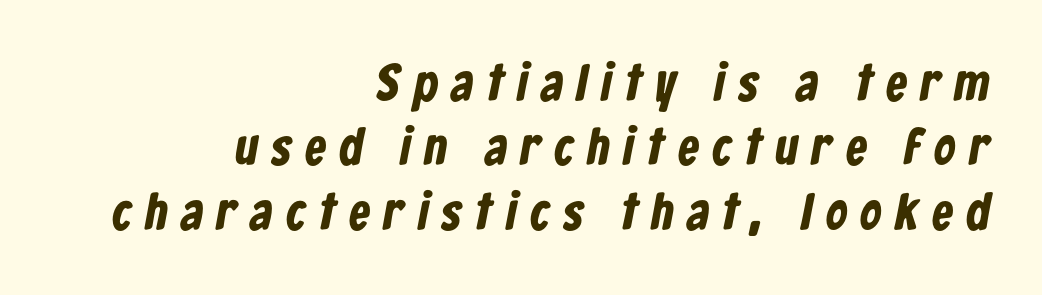
{"serif": "no", "bold": "yes", "weight": "bold", "width": "condensed", "stroke_contrast": "low", "x_height": "medium", "monospaced": "no", "underline": "no", "align": "right", "line_spacing_ratio": 1.24, "letter_spacing": "wide", "letter_spacing_em": 0.27, "glyph_px": 52}
